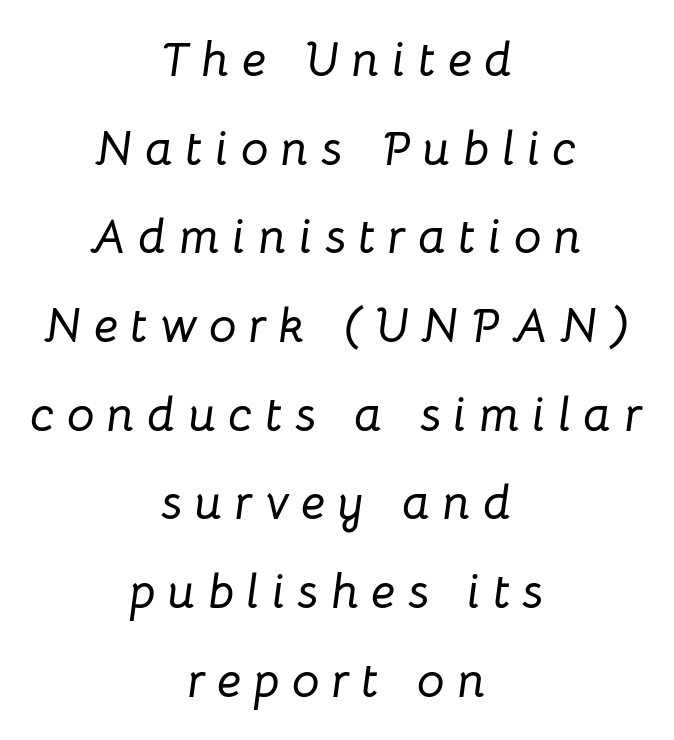
Q: Is the text italic (slanted)? A: Yes, it leans right by about 8 degrees.
Q: Is the text underlined? A: No.
Q: How is the paragraph aligned? A: Centered.
Q: Is the spacing between letters normal or unusually wide? A: Unusually wide.
Q: Width (condensed, normal, or wide)? A: Normal.
Q: Stroke contrast? A: Low.
Q: x-height? A: Medium.
Q: Monospaced? A: No.
